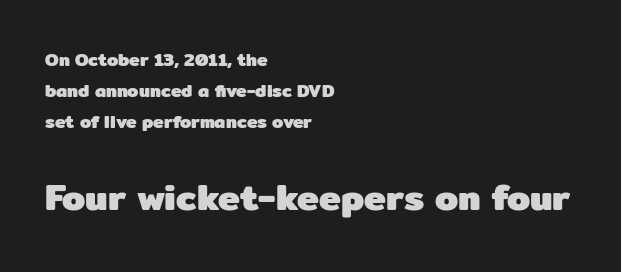
Q: Is the text bold? A: Yes.
Q: Is the text italic (slanted)? A: No, it is upright.
Q: Is the typeface a serif or a sans-serif typeface? A: Sans-serif.
Q: Is the text underlined? A: No.
Q: How is the paragraph aligned? A: Left-aligned.
Q: Is the spacing between letters normal or unusually wide? A: Normal.
Q: Which block of text is set in a larger size, the first (top) or the second (bottom)? A: The second (bottom) one.
Q: Width (condensed, normal, or wide)? A: Normal.
Q: Stroke contrast? A: Low.
Q: x-height? A: Medium.
Q: Monospaced? A: No.
